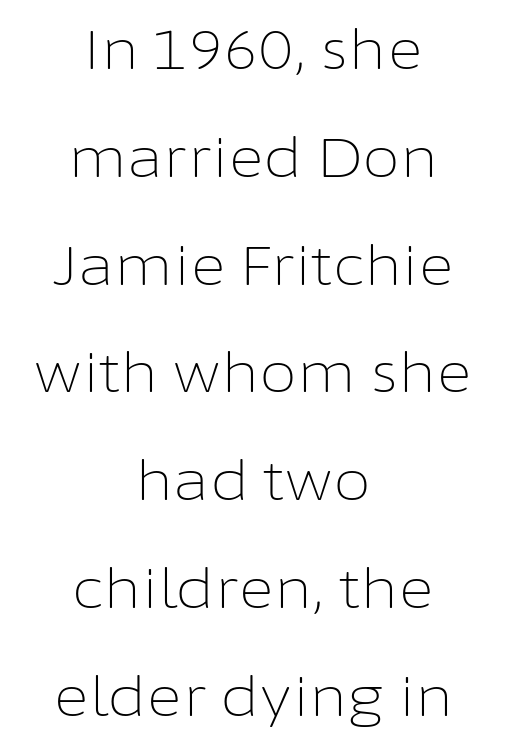
{"serif": "no", "italic": "no", "bold": "no", "weight": "light", "width": "normal", "stroke_contrast": "low", "x_height": "medium", "monospaced": "no", "underline": "no", "align": "center", "line_spacing": "loose", "line_spacing_ratio": 1.96, "letter_spacing": "normal", "letter_spacing_em": 0.0, "glyph_px": 55}
